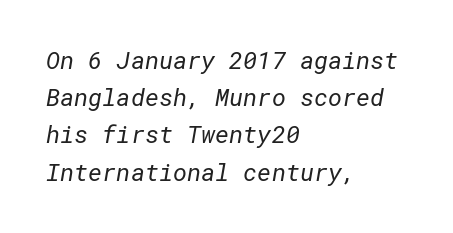
{"bold": "no", "underline": "no", "align": "left", "line_spacing": "normal", "line_spacing_ratio": 1.55, "letter_spacing": "normal", "letter_spacing_em": 0.0, "glyph_px": 24}
